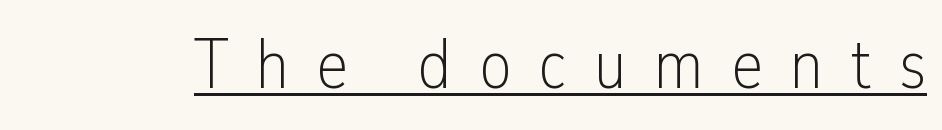
{"serif": "no", "italic": "no", "bold": "no", "weight": "light", "width": "condensed", "stroke_contrast": "low", "x_height": "medium", "monospaced": "no", "underline": "yes", "letter_spacing": "wide", "letter_spacing_em": 0.39, "glyph_px": 71}
